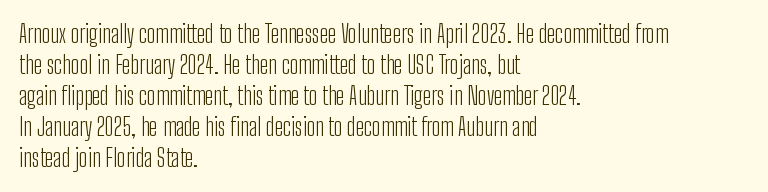
These lines keep a tight, regular rhythm from letter to letter. Notice how descenders clear the ascenders below comfortably — that's standard leading. These lines were composed using upright roman letters. One-word summary of the alignment: left. Nobody drew a line under any word here. The typesetting does not lean heavy: it is not bold.
